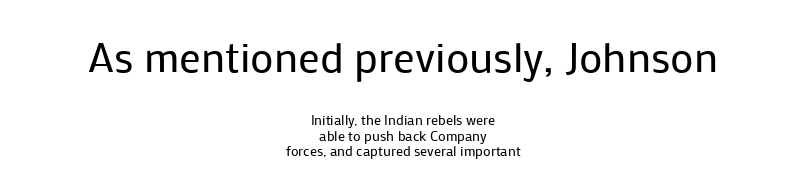
Q: Is the text bold? A: No.
Q: Is the text italic (slanted)? A: No, it is upright.
Q: Is the typeface a serif or a sans-serif typeface? A: Sans-serif.
Q: Is the text underlined? A: No.
Q: How is the paragraph aligned? A: Centered.
Q: Is the spacing between letters normal or unusually wide? A: Normal.
Q: Is the spacing between lines tight, normal or loose? A: Tight.
Q: Which block of text is set in a larger size, the first (top) or the second (bottom)? A: The first (top) one.
Q: Width (condensed, normal, or wide)? A: Normal.
Q: Stroke contrast? A: Low.
Q: x-height? A: Medium.
Q: Monospaced? A: No.
